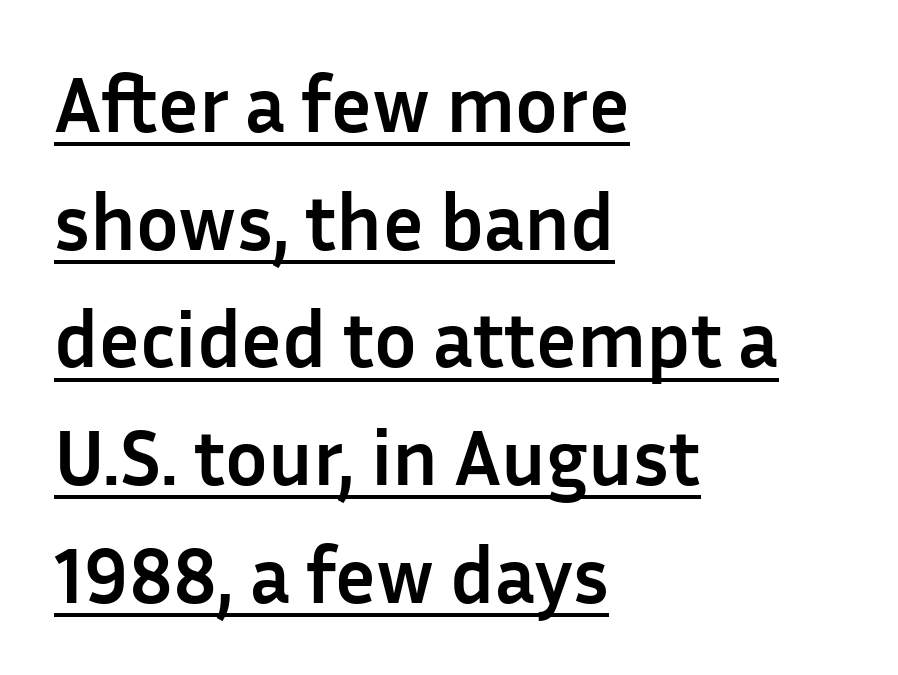
A typesetter would call this leading conventional body-copy spacing. Note the varied advance widths — an 'i' is clearly narrower than an 'm'. The letters are bold, with thick, heavy strokes. The letters carry no serifs — their stems end cleanly without finishing strokes. The type is set solid horizontally, with unmodified tracking.
